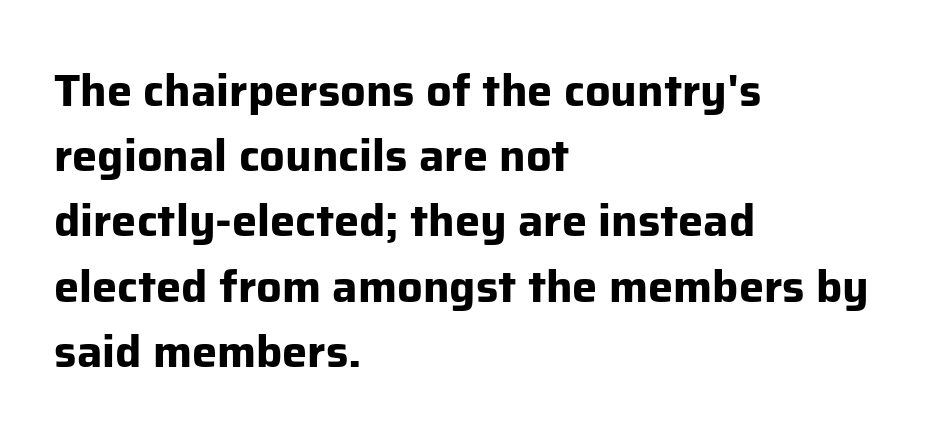
Q: Is the text bold? A: Yes.
Q: Is the text italic (slanted)? A: No, it is upright.
Q: Is the typeface a serif or a sans-serif typeface? A: Sans-serif.
Q: Is the text underlined? A: No.
Q: How is the paragraph aligned? A: Left-aligned.
Q: Is the spacing between letters normal or unusually wide? A: Normal.
Q: Is the spacing between lines tight, normal or loose? A: Normal.
Q: Width (condensed, normal, or wide)? A: Normal.
Q: Stroke contrast? A: Low.
Q: x-height? A: Medium.
Q: Monospaced? A: No.
